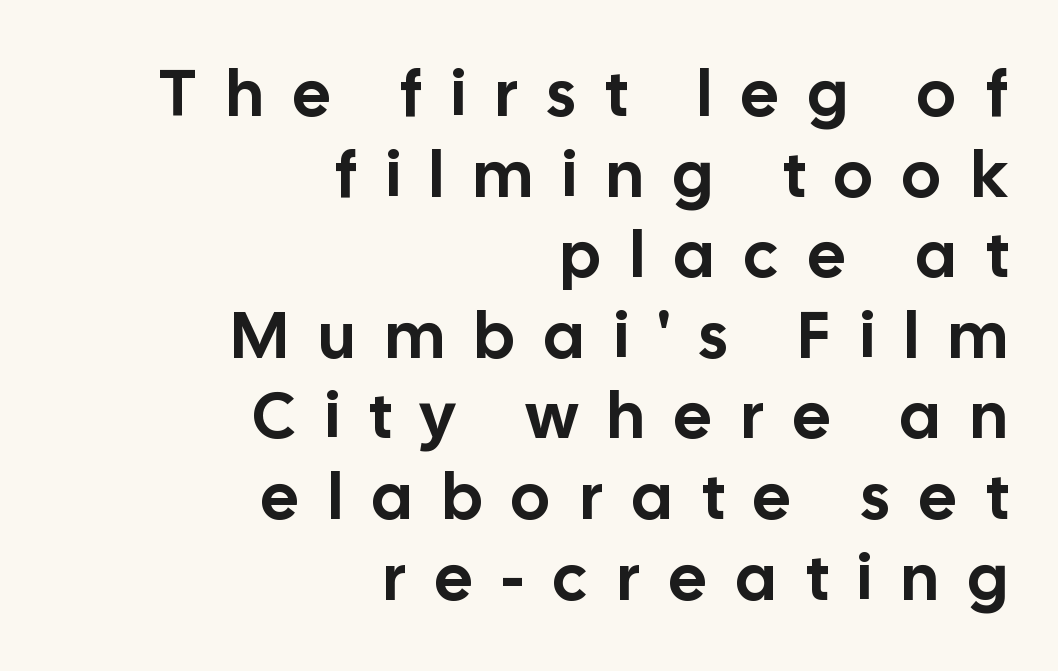
Q: Is the text italic (slanted)? A: No, it is upright.
Q: Is the typeface a serif or a sans-serif typeface? A: Sans-serif.
Q: Is the text underlined? A: No.
Q: How is the paragraph aligned? A: Right-aligned.
Q: Is the spacing between letters normal or unusually wide? A: Unusually wide.
Q: Width (condensed, normal, or wide)? A: Normal.
Q: Stroke contrast? A: Low.
Q: x-height? A: Medium.
Q: Monospaced? A: No.
